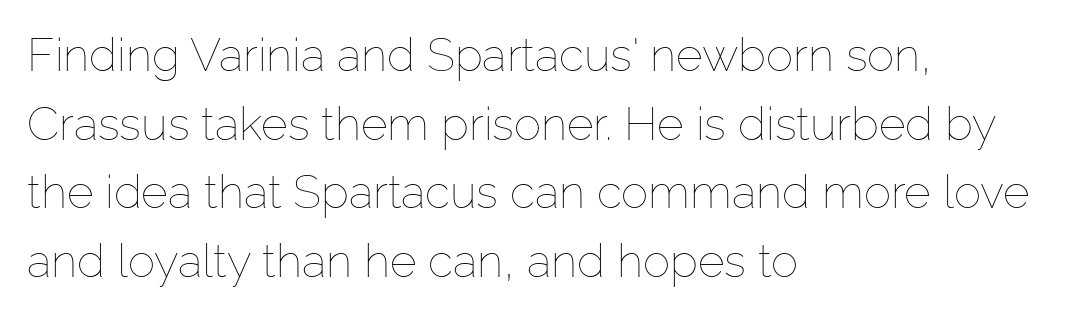
{"italic": "no", "bold": "no", "weight": "thin", "width": "normal", "stroke_contrast": "low", "x_height": "medium", "monospaced": "no", "underline": "no", "align": "left", "line_spacing": "normal", "line_spacing_ratio": 1.49, "letter_spacing": "normal", "letter_spacing_em": 0.0, "glyph_px": 46}
